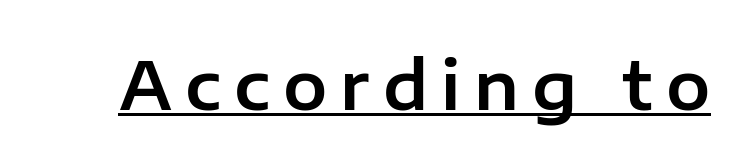
{"serif": "no", "italic": "no", "width": "normal", "stroke_contrast": "low", "x_height": "medium", "monospaced": "no", "underline": "yes", "letter_spacing": "wide", "letter_spacing_em": 0.2, "glyph_px": 66}
